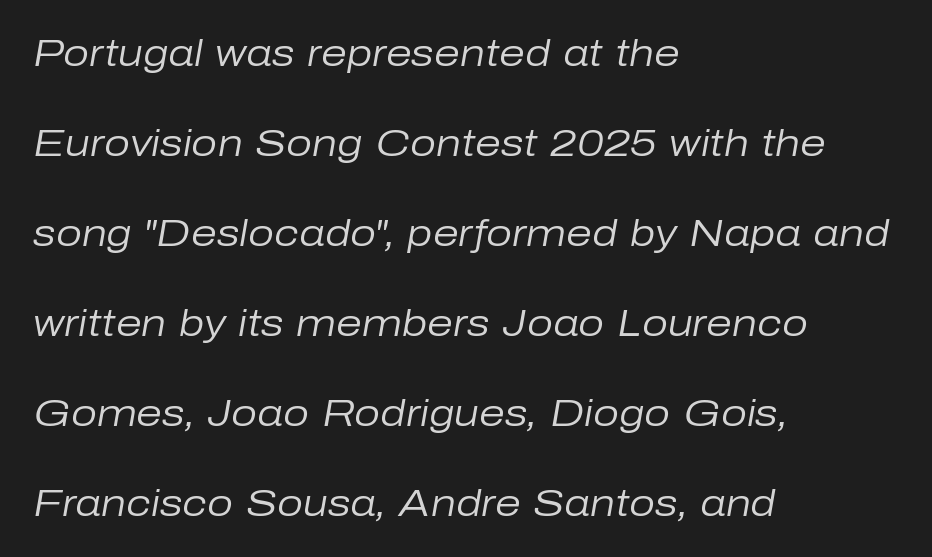
Q: Is the text bold? A: No.
Q: Is the text italic (slanted)? A: Yes, it leans right by about 10 degrees.
Q: Is the text underlined? A: No.
Q: How is the paragraph aligned? A: Left-aligned.
Q: Is the spacing between letters normal or unusually wide? A: Normal.
Q: Is the spacing between lines tight, normal or loose? A: Loose.
Q: Width (condensed, normal, or wide)? A: Normal.
Q: Stroke contrast? A: Low.
Q: x-height? A: Medium.
Q: Monospaced? A: No.
